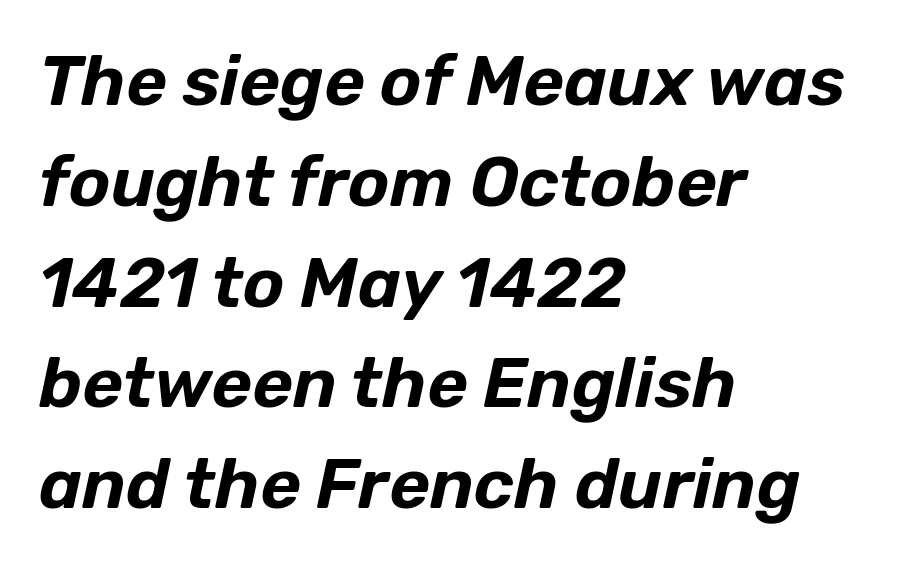
Q: Is the text italic (slanted)? A: Yes, it leans right by about 12 degrees.
Q: Is the text underlined? A: No.
Q: How is the paragraph aligned? A: Left-aligned.
Q: Is the spacing between letters normal or unusually wide? A: Normal.
Q: Is the spacing between lines tight, normal or loose? A: Normal.
Q: Width (condensed, normal, or wide)? A: Normal.
Q: Stroke contrast? A: Low.
Q: x-height? A: Medium.
Q: Monospaced? A: No.
